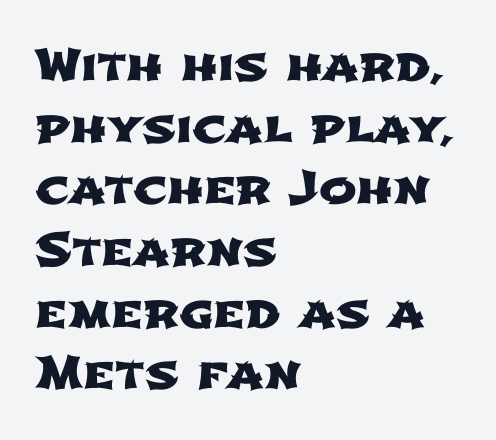
{"serif": "no", "width": "wide", "stroke_contrast": "low", "x_height": "medium", "monospaced": "no", "underline": "no", "align": "left", "line_spacing": "normal", "line_spacing_ratio": 1.37, "letter_spacing": "normal", "letter_spacing_em": 0.0, "glyph_px": 45}
